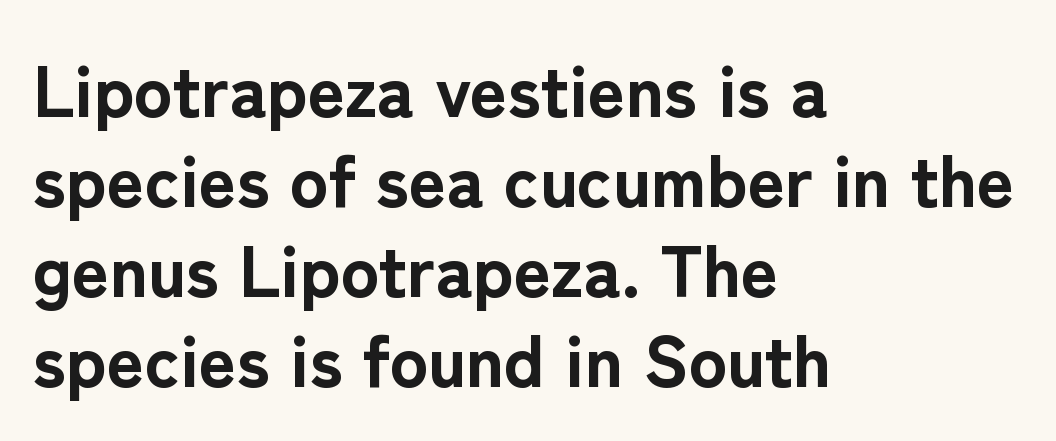
Q: Is the text bold? A: Yes.
Q: Is the text italic (slanted)? A: No, it is upright.
Q: Is the typeface a serif or a sans-serif typeface? A: Sans-serif.
Q: Is the text underlined? A: No.
Q: How is the paragraph aligned? A: Left-aligned.
Q: Is the spacing between letters normal or unusually wide? A: Normal.
Q: Is the spacing between lines tight, normal or loose? A: Normal.
Q: Width (condensed, normal, or wide)? A: Normal.
Q: Stroke contrast? A: Low.
Q: x-height? A: Medium.
Q: Monospaced? A: No.
